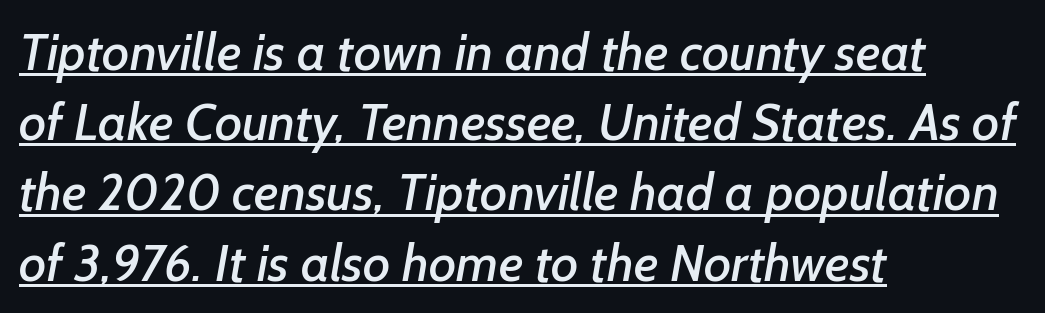
{"serif": "no", "width": "normal", "stroke_contrast": "low", "x_height": "medium", "monospaced": "no", "underline": "yes", "align": "left", "line_spacing": "normal", "line_spacing_ratio": 1.35, "letter_spacing": "normal", "letter_spacing_em": 0.0, "glyph_px": 52}
